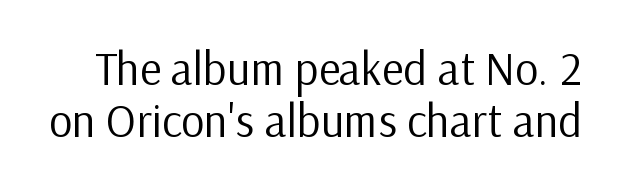
Q: Is the text bold? A: No.
Q: Is the text italic (slanted)? A: No, it is upright.
Q: Is the typeface a serif or a sans-serif typeface? A: Sans-serif.
Q: Is the text underlined? A: No.
Q: Is the spacing between letters normal or unusually wide? A: Normal.
Q: Is the spacing between lines tight, normal or loose? A: Tight.
Q: Width (condensed, normal, or wide)? A: Normal.
Q: Stroke contrast? A: Low.
Q: x-height? A: Medium.
Q: Monospaced? A: No.
